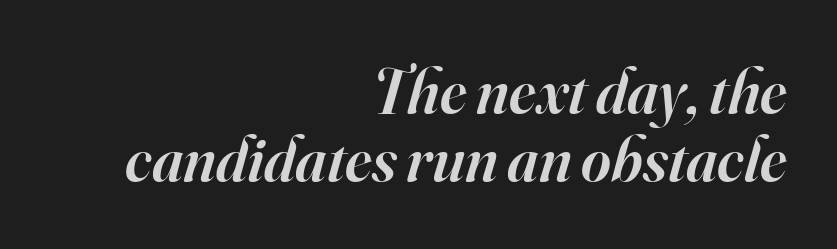
The image shows 64 px semibold serif type, italic (leaning right); set right-aligned, tight line spacing (1.07x), normal letter spacing, not underlined; high stroke contrast and a small x-height.
